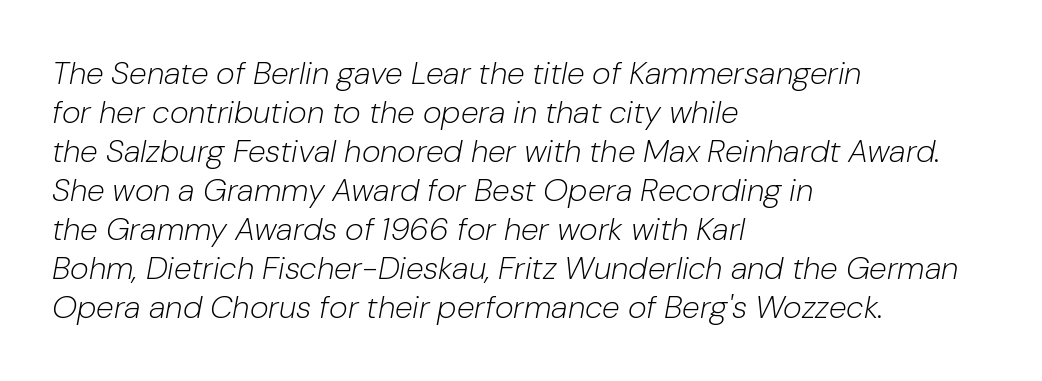
The image shows 32 px light type, italic (leaning right); set left-aligned, line spacing 1.22x, normal letter spacing, not underlined; low stroke contrast and a medium x-height.
